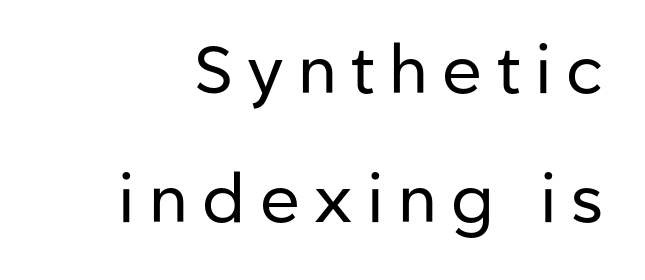
Font category for this specimen: sans-serif. Varying glyph widths throughout — classic text-font behaviour. Every character sits straight up, as roman type does. These lines have a slow, spaced-out rhythm from letter to letter. Words float on clear page, feet unadorned.
